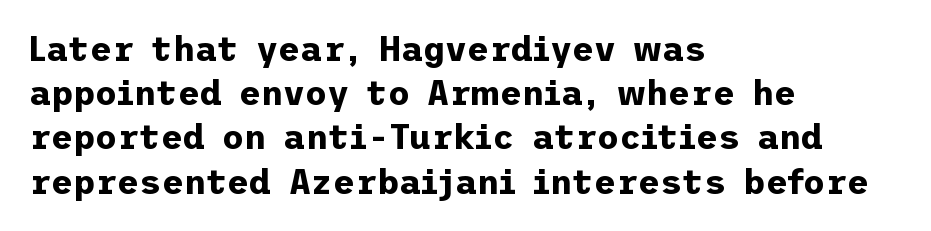
The space directly below the letters is spotless. The characters look thick and weighty, a clear bold. The face used here is a sans, in the tradition of grotesques and geometrics. The leading is moderate, giving the passage an even texture.
